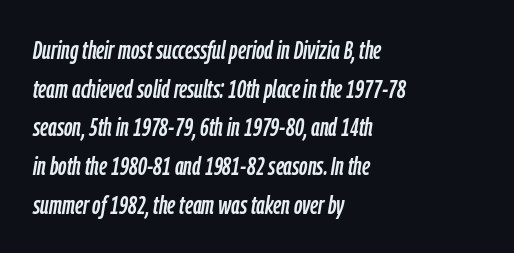
The tracking reads as untouched default to a designer's eye. How would I describe the line gaps? Plain and ordinary. Rule under the text: the space is simply empty. Where is the straight margin? On the left.
